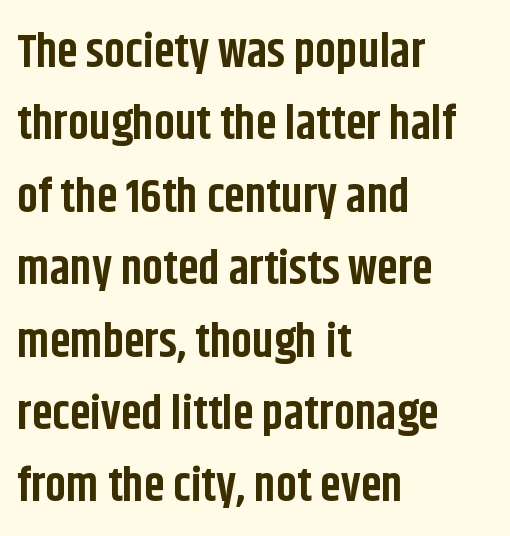
Leading: standard. Is the type bold? Yes — the strokes are clearly thick and heavy. The glyphs are unaccompanied by any horizontal stroke below them. No extra tracking has been applied to these lines.
